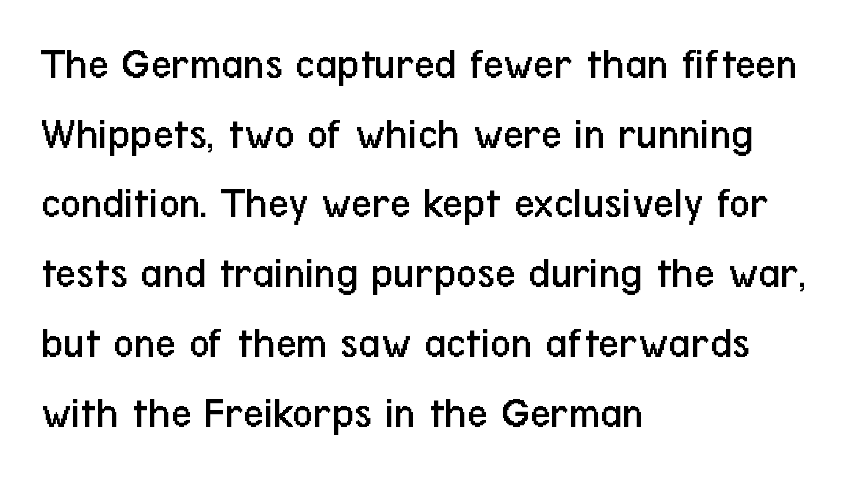
{"serif": "no", "italic": "no", "bold": "no", "weight": "regular", "width": "condensed", "stroke_contrast": "low", "x_height": "medium", "monospaced": "no", "underline": "no", "align": "left", "line_spacing": "normal", "line_spacing_ratio": 1.55, "letter_spacing": "normal", "letter_spacing_em": 0.0, "glyph_px": 45}
